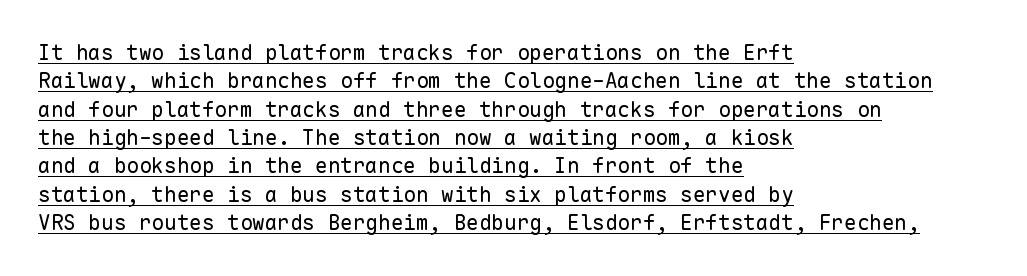
Q: Is the text bold? A: No.
Q: Is the text italic (slanted)? A: No, it is upright.
Q: Is the text underlined? A: Yes.
Q: How is the paragraph aligned? A: Left-aligned.
Q: Is the spacing between letters normal or unusually wide? A: Normal.
Q: Is the spacing between lines tight, normal or loose? A: Normal.
